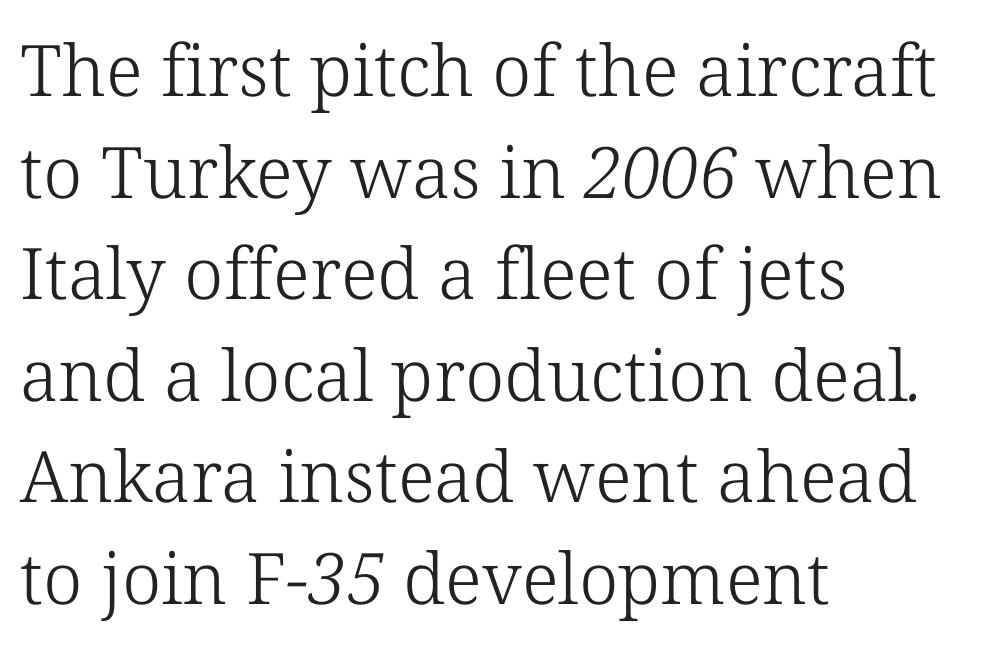
{"serif": "yes", "bold": "no", "weight": "light", "width": "normal", "stroke_contrast": "low", "x_height": "medium", "monospaced": "no", "underline": "no", "align": "left", "line_spacing": "normal", "line_spacing_ratio": 1.43, "letter_spacing": "normal", "letter_spacing_em": 0.0, "glyph_px": 71}
